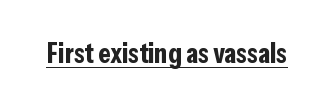
Q: Is the text bold? A: Yes.
Q: Is the text italic (slanted)? A: No, it is upright.
Q: Is the typeface a serif or a sans-serif typeface? A: Sans-serif.
Q: Is the text underlined? A: Yes.
Q: Is the spacing between letters normal or unusually wide? A: Normal.
Q: Width (condensed, normal, or wide)? A: Condensed.
Q: Stroke contrast? A: Low.
Q: x-height? A: Medium.
Q: Monospaced? A: No.
